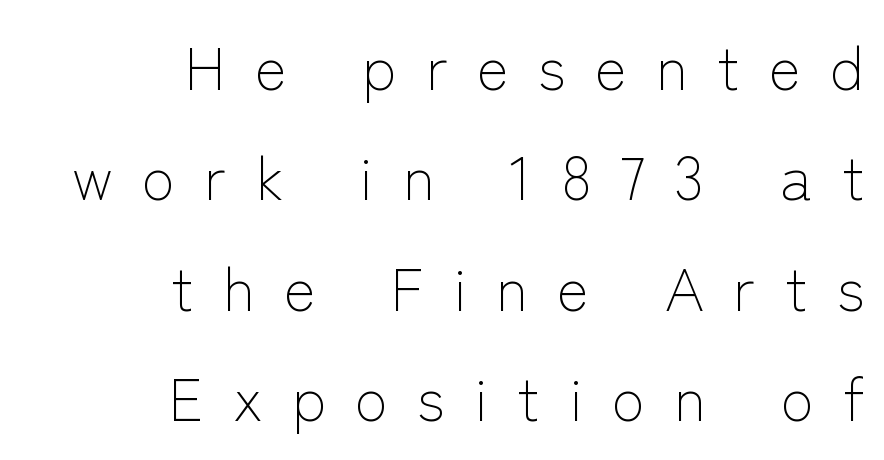
{"serif": "no", "italic": "no", "bold": "no", "weight": "light", "width": "normal", "stroke_contrast": "low", "x_height": "medium", "monospaced": "no", "underline": "no", "align": "right", "line_spacing_ratio": 1.84, "letter_spacing": "wide", "letter_spacing_em": 0.49, "glyph_px": 60}
